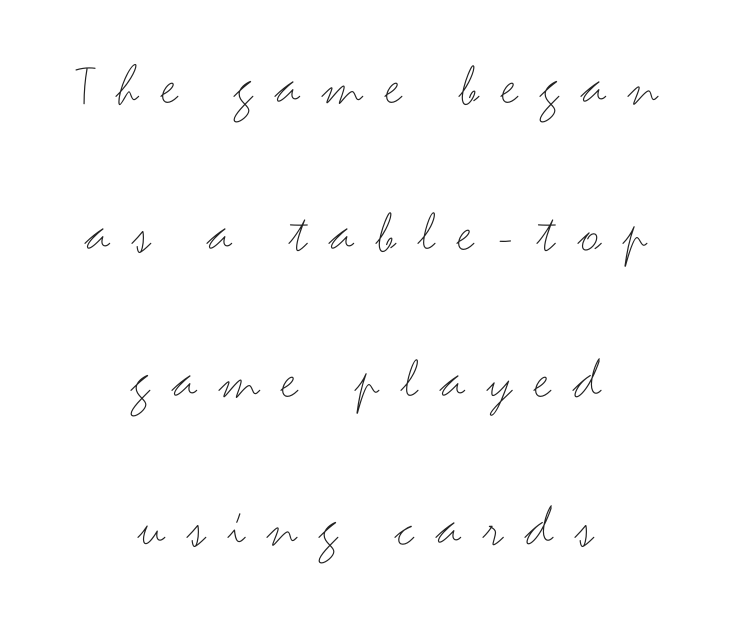
{"serif": "no", "bold": "no", "weight": "thin", "width": "wide", "stroke_contrast": "medium", "x_height": "small", "monospaced": "no", "underline": "no", "align": "center", "line_spacing": "loose", "line_spacing_ratio": 2.45, "letter_spacing": "wide", "letter_spacing_em": 0.37, "glyph_px": 60}
